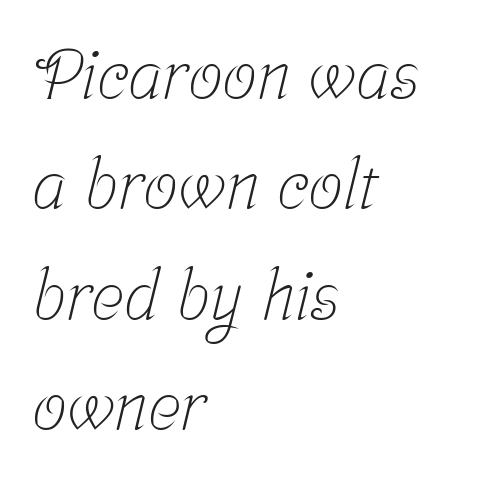
No chunkiness to these letters — they're not bold. Check under the words: just untouched page. The face used here is proportionally spaced, like ordinary book or web type. The text block is weighted toward the left margin, trailing off unevenly rightward. The space between consecutive lines is moderate. Here the glyphs are tracked normally, forming tight word shapes.
